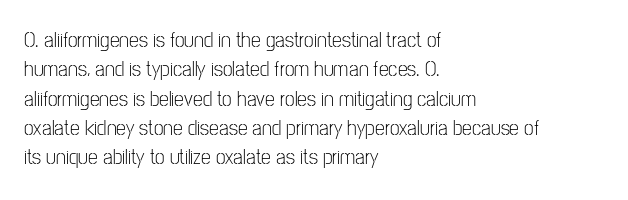
{"italic": "no", "bold": "no", "underline": "no", "align": "left", "line_spacing": "normal", "line_spacing_ratio": 1.33, "letter_spacing": "normal", "letter_spacing_em": 0.0, "glyph_px": 22}
